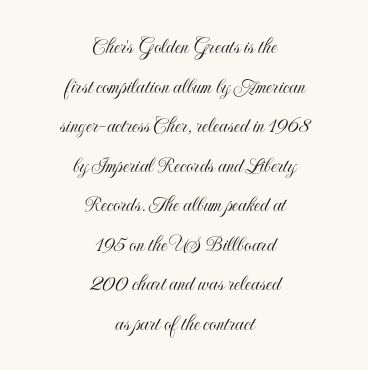
{"underline": "no", "align": "center", "line_spacing_ratio": 1.72, "letter_spacing": "normal", "letter_spacing_em": 0.0, "glyph_px": 23}
